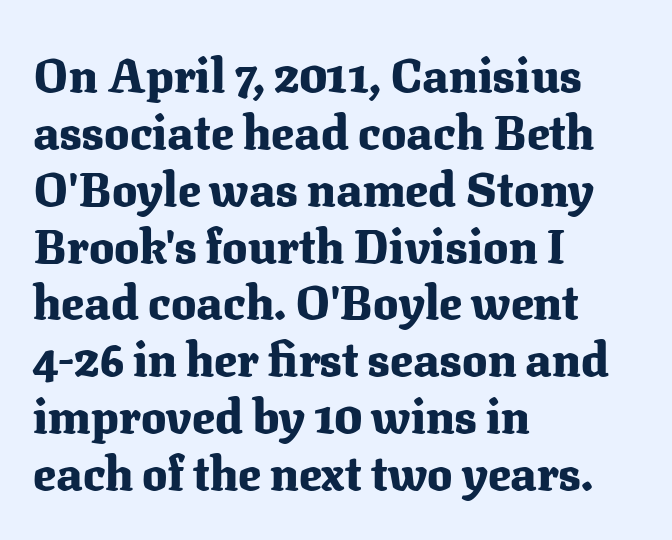
{"serif": "yes", "italic": "no", "bold": "yes", "weight": "heavy", "width": "normal", "stroke_contrast": "medium", "x_height": "medium", "monospaced": "no", "underline": "no", "align": "left", "line_spacing_ratio": 1.21, "letter_spacing": "normal", "letter_spacing_em": 0.0, "glyph_px": 47}
